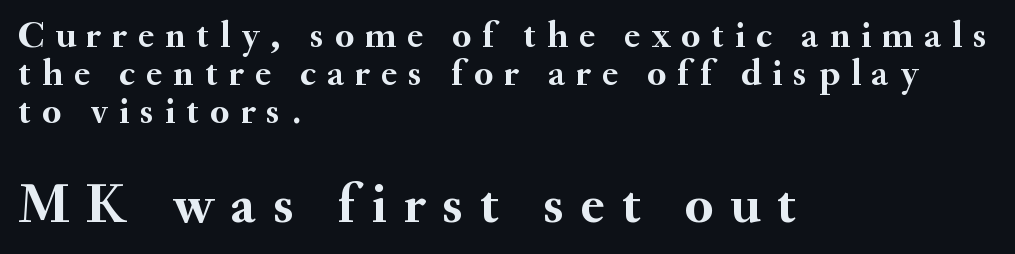
{"serif": "yes", "italic": "no", "bold": "yes", "weight": "semibold", "width": "normal", "stroke_contrast": "medium", "x_height": "small", "monospaced": "no", "underline": "no", "align": "left", "line_spacing": "tight", "line_spacing_ratio": 1.0, "letter_spacing": "wide", "letter_spacing_em": 0.29, "larger_block": "second", "size_ratio": 1.5, "glyph_px": 57}
